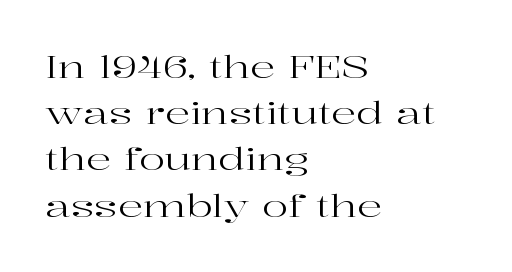
The image shows 31 px regular-weight, wide serif type, upright; set left-aligned, normal line spacing (1.49x), normal letter spacing, not underlined; high stroke contrast and a medium x-height.
